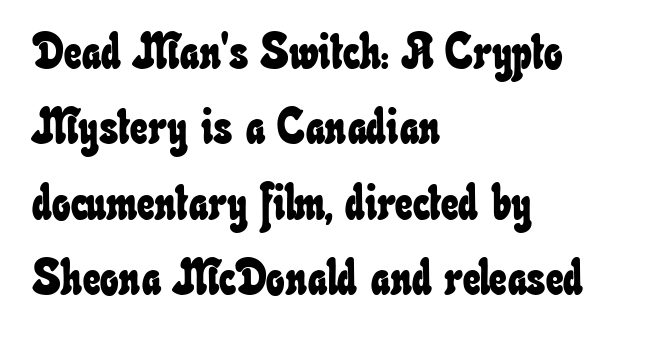
Q: Is the text underlined? A: No.
Q: How is the paragraph aligned? A: Left-aligned.
Q: Is the spacing between letters normal or unusually wide? A: Normal.
Q: Is the spacing between lines tight, normal or loose? A: Normal.
Q: Width (condensed, normal, or wide)? A: Condensed.
Q: Stroke contrast? A: Low.
Q: x-height? A: Small.
Q: Monospaced? A: No.
